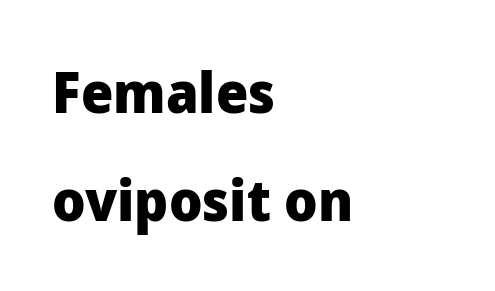
The image shows 57 px heavy sans-serif type, upright; set left-aligned, loose line spacing (1.9x), normal letter spacing, not underlined; low stroke contrast and a medium x-height.
